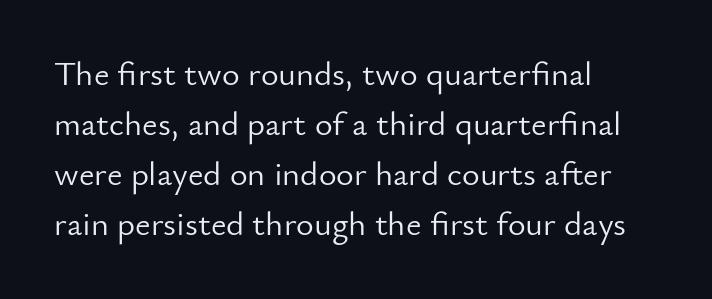
{"serif": "no", "italic": "no", "bold": "no", "weight": "light", "width": "normal", "stroke_contrast": "low", "x_height": "small", "monospaced": "no", "underline": "no", "align": "left", "line_spacing": "normal", "line_spacing_ratio": 1.47, "letter_spacing": "normal", "letter_spacing_em": 0.0, "glyph_px": 34}
